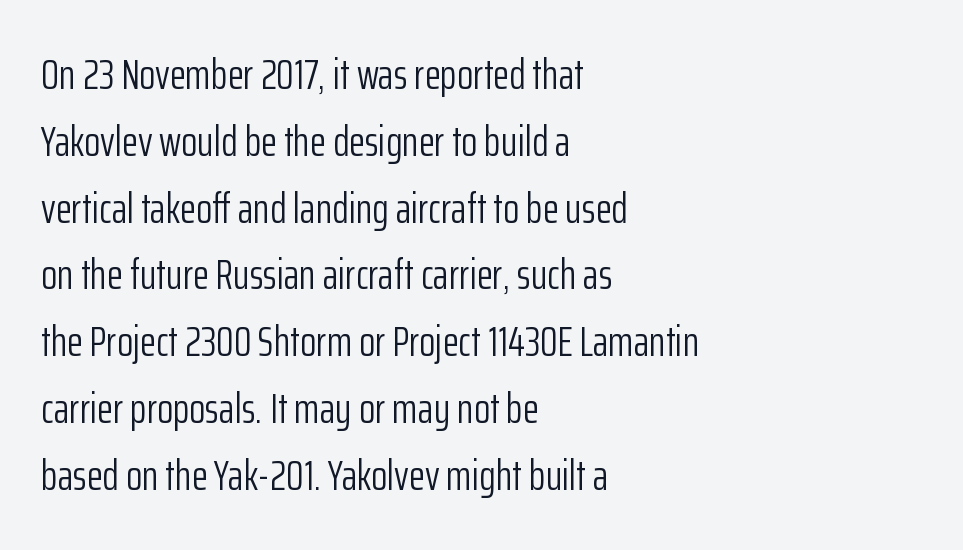
{"serif": "no", "italic": "no", "bold": "no", "weight": "light", "width": "condensed", "stroke_contrast": "low", "x_height": "medium", "monospaced": "no", "underline": "no", "align": "left", "line_spacing": "normal", "line_spacing_ratio": 1.59, "letter_spacing": "normal", "letter_spacing_em": 0.0, "glyph_px": 42}
